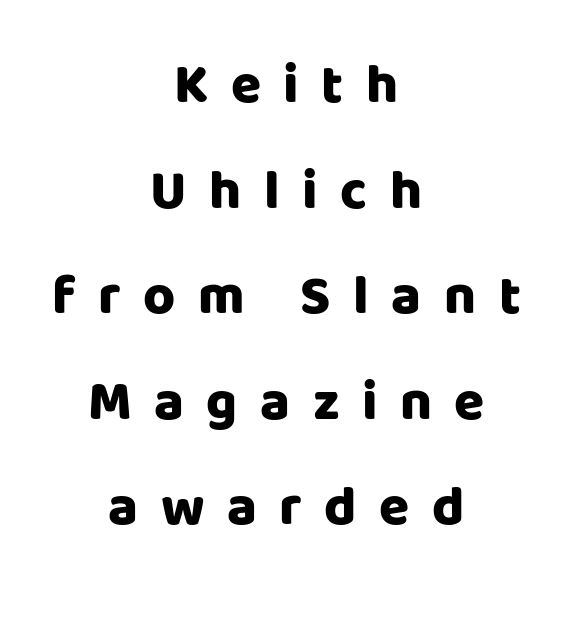
The image shows 55 px heavy sans-serif type, upright; set centered, loose line spacing (1.92x), unusually wide letter spacing (+0.41 em), not underlined; low stroke contrast and a large x-height.
